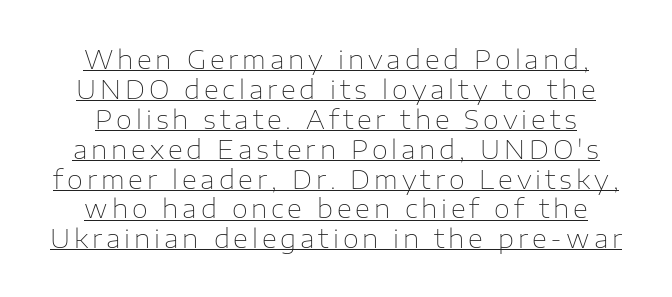
{"italic": "no", "bold": "no", "underline": "yes", "line_spacing": "tight", "line_spacing_ratio": 1.15, "glyph_px": 26}
